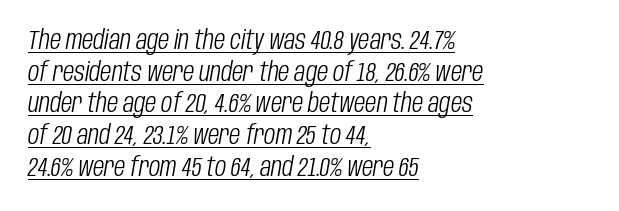
A rule runs beneath these lines of type. The face used here has a pronounced slope to its letters. Does the copy run flush right? No — it runs flush left. Words appear dense and cohesive because spacing is normal. Letters have the restrained weight of plain body copy at most.
